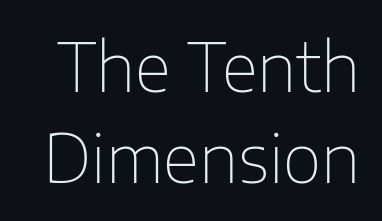
{"serif": "no", "italic": "no", "bold": "no", "weight": "thin", "width": "normal", "stroke_contrast": "low", "x_height": "medium", "monospaced": "no", "underline": "no", "line_spacing": "normal", "line_spacing_ratio": 1.36, "letter_spacing": "normal", "letter_spacing_em": 0.0, "glyph_px": 67}
